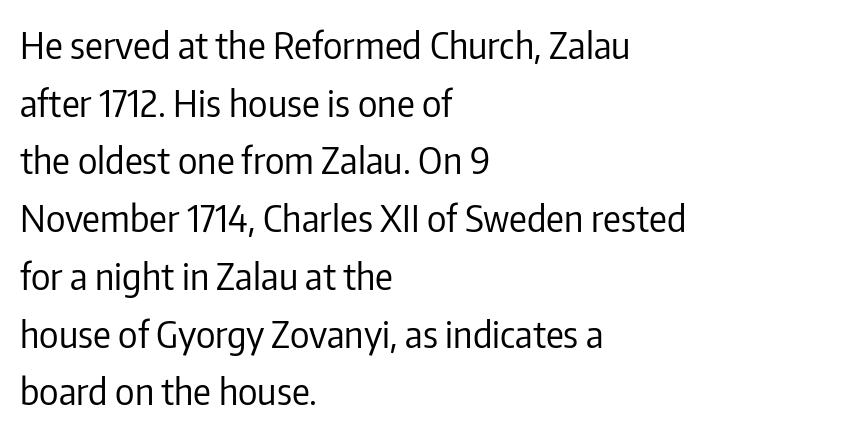
{"serif": "no", "italic": "no", "bold": "no", "weight": "regular", "width": "condensed", "stroke_contrast": "low", "x_height": "medium", "monospaced": "no", "underline": "no", "align": "left", "line_spacing": "normal", "line_spacing_ratio": 1.56, "letter_spacing": "normal", "letter_spacing_em": 0.0, "glyph_px": 37}
